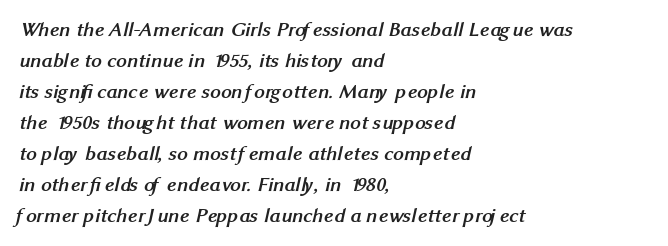
Q: Is the text bold? A: Yes.
Q: Is the text underlined? A: No.
Q: How is the paragraph aligned? A: Left-aligned.
Q: Is the spacing between letters normal or unusually wide? A: Normal.
Q: Is the spacing between lines tight, normal or loose? A: Normal.
